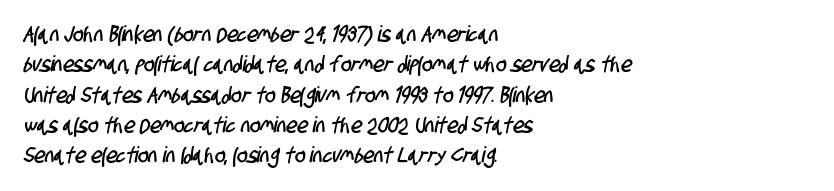
Anything drawn beneath the words? Only blank space. Inter-character spacing is left at the font's built-in metrics. Compared with a centered layout, this one pins lines to the left instead. Does the leading feel generous? No, just average.
